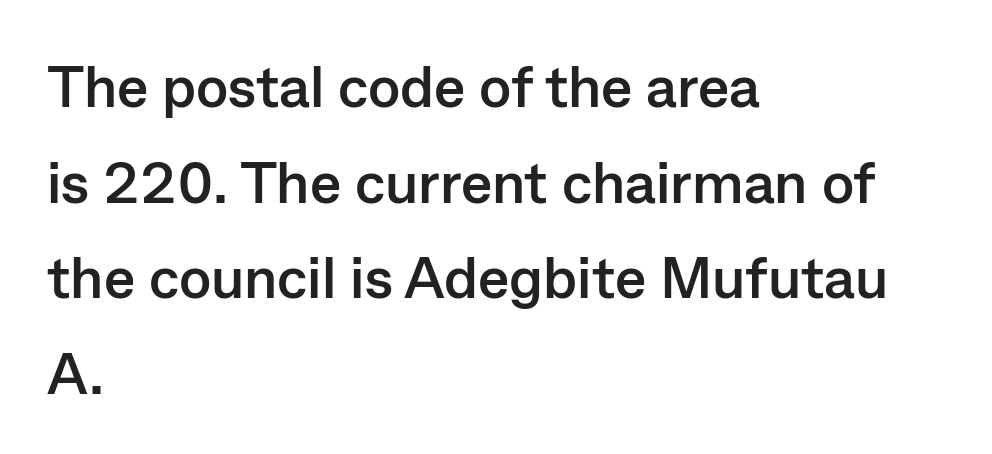
The image shows 59 px semibold sans-serif type, upright; set left-aligned, normal line spacing (1.62x), normal letter spacing, not underlined; low stroke contrast and a medium x-height.
